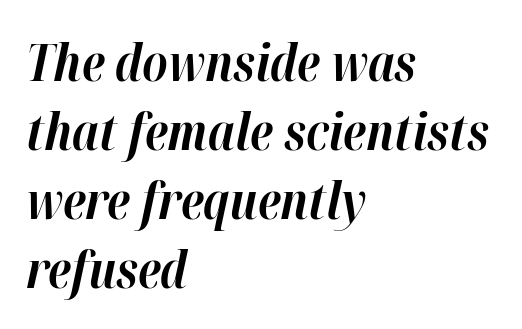
Q: Is the text bold? A: Yes.
Q: Is the text italic (slanted)? A: Yes, it leans right by about 12 degrees.
Q: Is the text underlined? A: No.
Q: How is the paragraph aligned? A: Left-aligned.
Q: Is the spacing between letters normal or unusually wide? A: Normal.
Q: Is the spacing between lines tight, normal or loose? A: Normal.
Q: Width (condensed, normal, or wide)? A: Normal.
Q: Stroke contrast? A: High.
Q: x-height? A: Medium.
Q: Monospaced? A: No.
